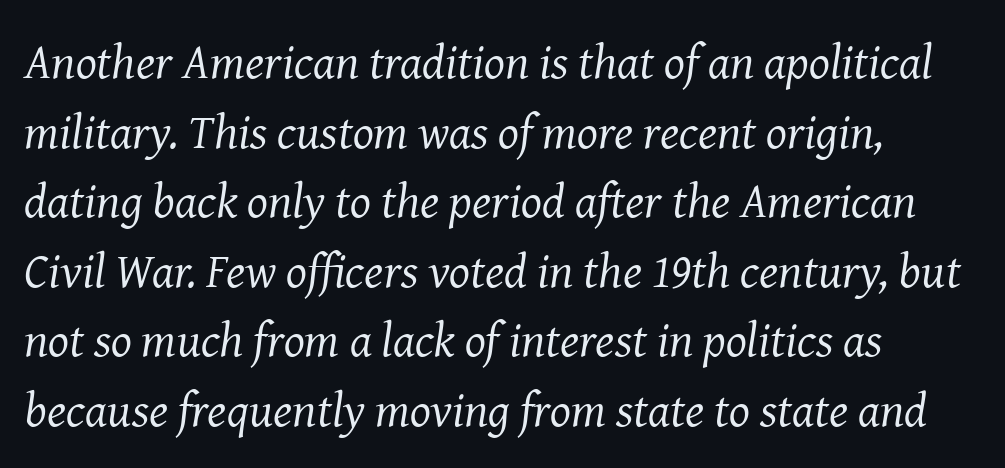
The image shows 49 px regular-weight serif type, italic (leaning right); set left-aligned, normal line spacing (1.42x), normal letter spacing, not underlined; medium stroke contrast and a medium x-height.
